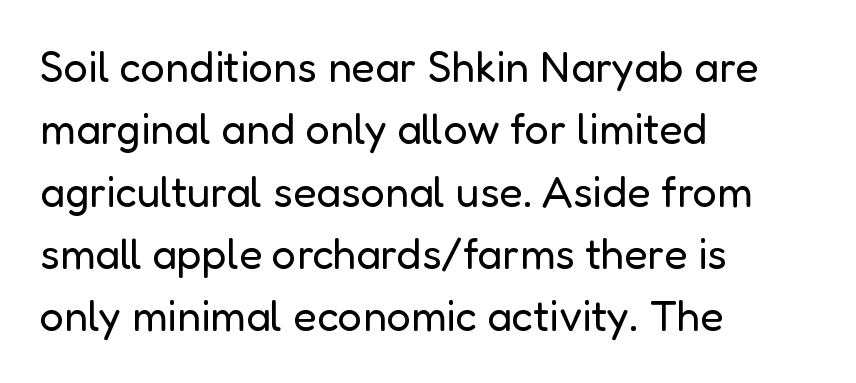
Q: Is the text bold? A: No.
Q: Is the text italic (slanted)? A: No, it is upright.
Q: Is the typeface a serif or a sans-serif typeface? A: Sans-serif.
Q: Is the text underlined? A: No.
Q: How is the paragraph aligned? A: Left-aligned.
Q: Is the spacing between letters normal or unusually wide? A: Normal.
Q: Is the spacing between lines tight, normal or loose? A: Normal.
Q: Width (condensed, normal, or wide)? A: Normal.
Q: Stroke contrast? A: Low.
Q: x-height? A: Medium.
Q: Monospaced? A: No.
